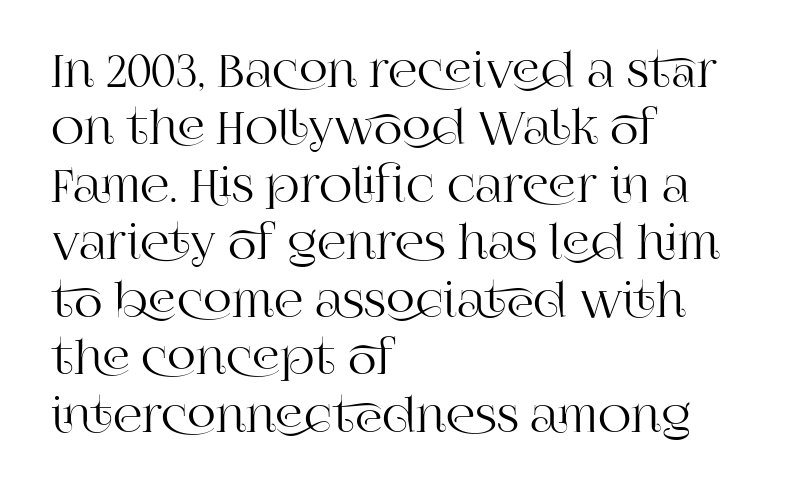
The image shows 46 px serif type, upright; set left-aligned, normal line spacing (1.25x), normal letter spacing, not underlined; high stroke contrast and a large x-height.
